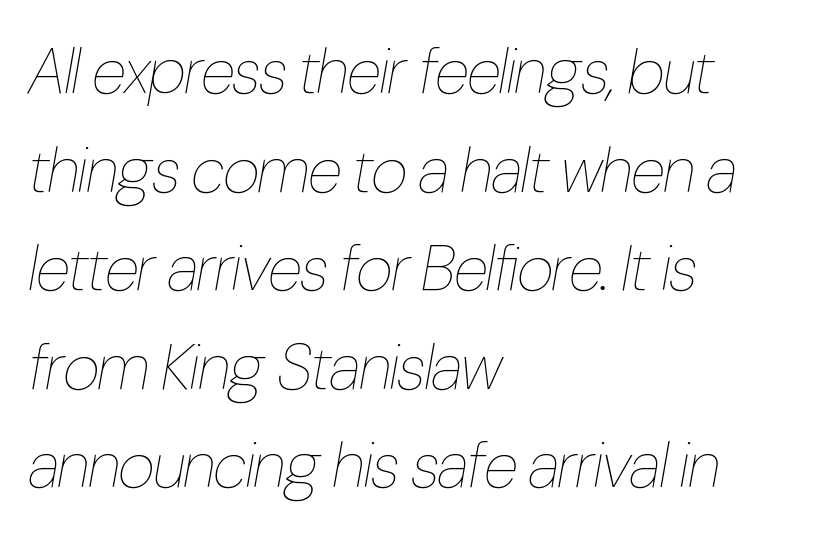
Q: Is the text bold? A: No.
Q: Is the text italic (slanted)? A: Yes, it leans right by about 10 degrees.
Q: Is the text underlined? A: No.
Q: How is the paragraph aligned? A: Left-aligned.
Q: Is the spacing between letters normal or unusually wide? A: Normal.
Q: Is the spacing between lines tight, normal or loose? A: Normal.
Q: Width (condensed, normal, or wide)? A: Condensed.
Q: Stroke contrast? A: Low.
Q: x-height? A: Medium.
Q: Monospaced? A: No.
